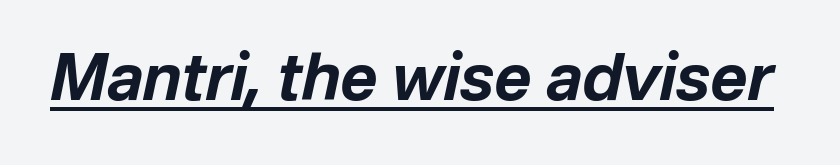
Students, note that the glyphs here touch the page at normal intervals. The rendering uses natural spacing where letterforms have individual widths. How heavy is the stroke? Heavy — this is a bold. The whole block is typeset with a tilt.
